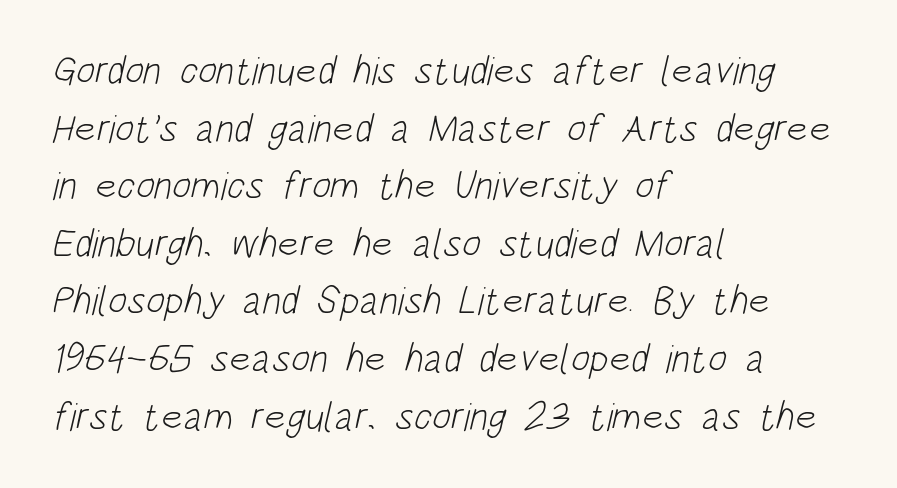
Q: Is the text bold? A: No.
Q: Is the typeface a serif or a sans-serif typeface? A: Sans-serif.
Q: Is the text underlined? A: No.
Q: How is the paragraph aligned? A: Left-aligned.
Q: Is the spacing between letters normal or unusually wide? A: Normal.
Q: Is the spacing between lines tight, normal or loose? A: Normal.
Q: Width (condensed, normal, or wide)? A: Condensed.
Q: Stroke contrast? A: Low.
Q: x-height? A: Large.
Q: Monospaced? A: No.
